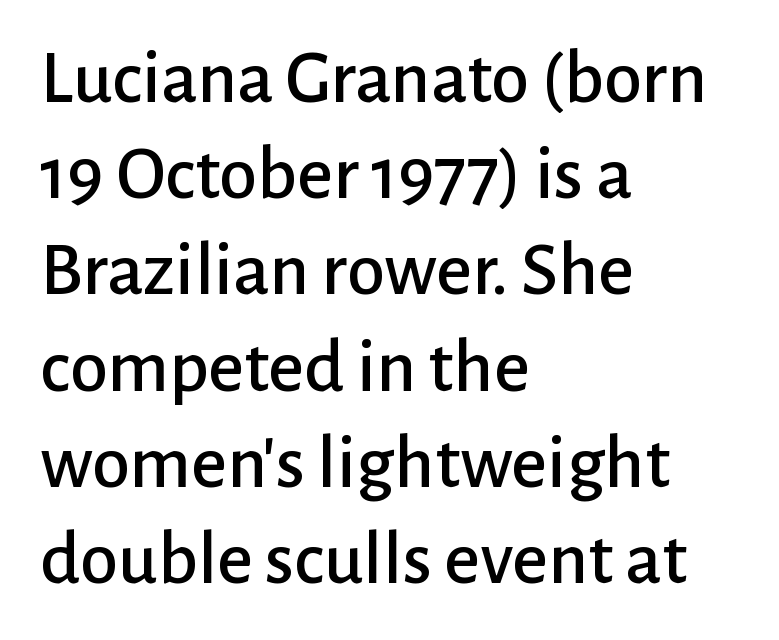
The image shows 77 px sans-serif type, upright; set left-aligned, normal line spacing (1.25x), normal letter spacing, not underlined; low stroke contrast and a medium x-height.
